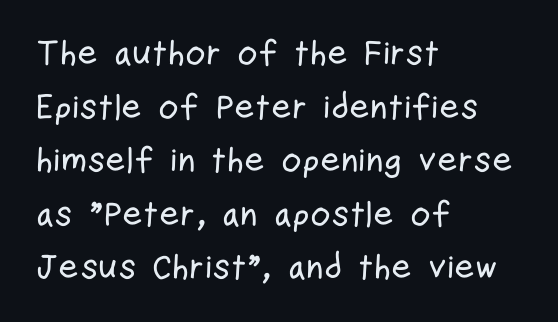
Between one letter and the next there's only the usual sliver of space. A typesetter would call this proportional, since set widths differ per character. Teacher's note: observe the even left margin — that is flush-left alignment. A normal amount of white space separates one row of letters from the next. Each row of text sits above clean, open space.
